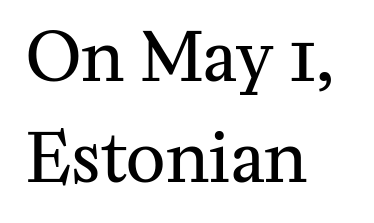
The type sits square on the baseline with zero lean. Honestly, there is no underline to notice here at all. Note the varied advance widths — an 'i' is clearly narrower than an 'm'. Standard letterfit; no display-style spreading of the glyphs. Think standard paragraph weight, or any step lighter than that.
